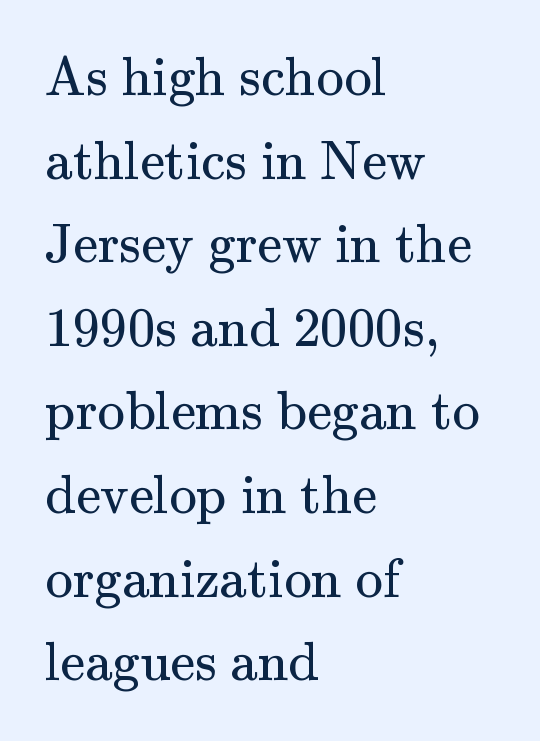
{"serif": "yes", "italic": "no", "bold": "no", "weight": "regular", "width": "normal", "stroke_contrast": "medium", "x_height": "small", "monospaced": "no", "underline": "no", "align": "left", "line_spacing": "normal", "line_spacing_ratio": 1.52, "letter_spacing": "normal", "letter_spacing_em": 0.0, "glyph_px": 55}
